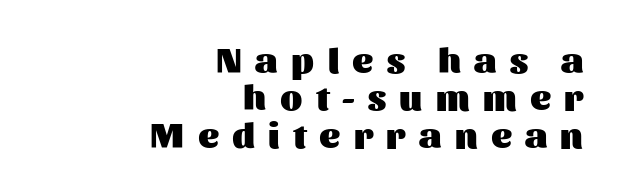
The image shows 36 px heavy sans-serif type, upright; set right-aligned, tight line spacing (1.04x), unusually wide letter spacing (+0.37 em), not underlined; medium stroke contrast and a medium x-height.
